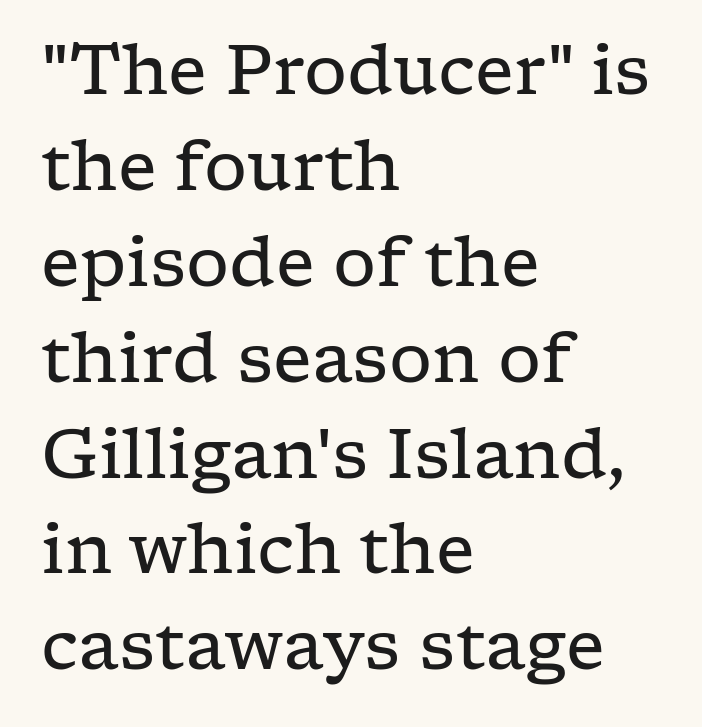
The image shows 68 px regular-weight, wide serif type, upright; set left-aligned, normal line spacing (1.41x), normal letter spacing, not underlined; low stroke contrast and a medium x-height.
